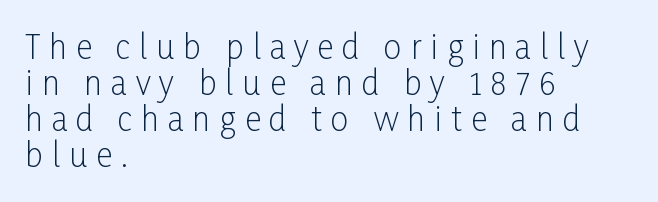
The image shows 32 px light, condensed sans-serif type, upright; set left-aligned, tight line spacing (1.13x), unusually wide letter spacing (+0.28 em), not underlined; low stroke contrast and a medium x-height.
